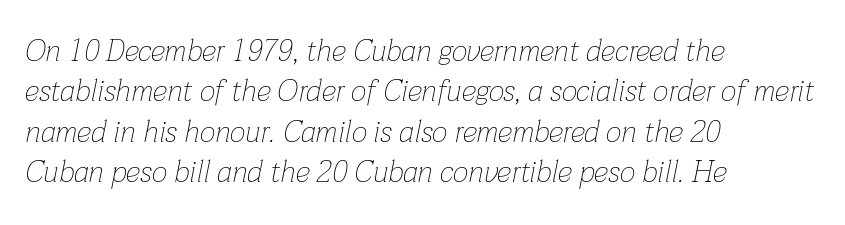
The specimen omits any rule beneath the text block's lines. Rows of type keep a routine distance in the vertical direction. Think standard paragraph weight, or any step lighter than that. Each letter keeps its own natural width here, so spacing adapts to shape.
